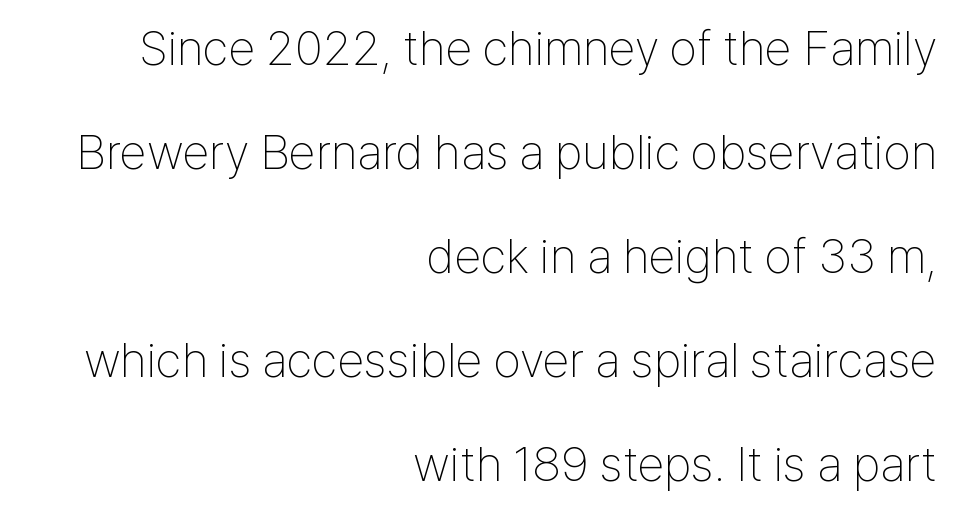
Q: Is the text bold? A: No.
Q: Is the text italic (slanted)? A: No, it is upright.
Q: Is the typeface a serif or a sans-serif typeface? A: Sans-serif.
Q: Is the text underlined? A: No.
Q: How is the paragraph aligned? A: Right-aligned.
Q: Is the spacing between letters normal or unusually wide? A: Normal.
Q: Is the spacing between lines tight, normal or loose? A: Loose.
Q: Width (condensed, normal, or wide)? A: Condensed.
Q: Stroke contrast? A: Low.
Q: x-height? A: Medium.
Q: Monospaced? A: No.
